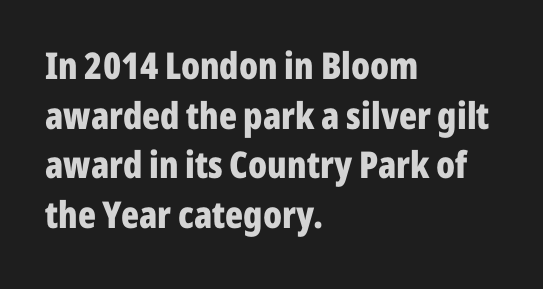
Q: Is the text bold? A: Yes.
Q: Is the text italic (slanted)? A: No, it is upright.
Q: Is the typeface a serif or a sans-serif typeface? A: Sans-serif.
Q: Is the text underlined? A: No.
Q: How is the paragraph aligned? A: Left-aligned.
Q: Is the spacing between letters normal or unusually wide? A: Normal.
Q: Is the spacing between lines tight, normal or loose? A: Normal.
Q: Width (condensed, normal, or wide)? A: Condensed.
Q: Stroke contrast? A: Low.
Q: x-height? A: Medium.
Q: Monospaced? A: No.
